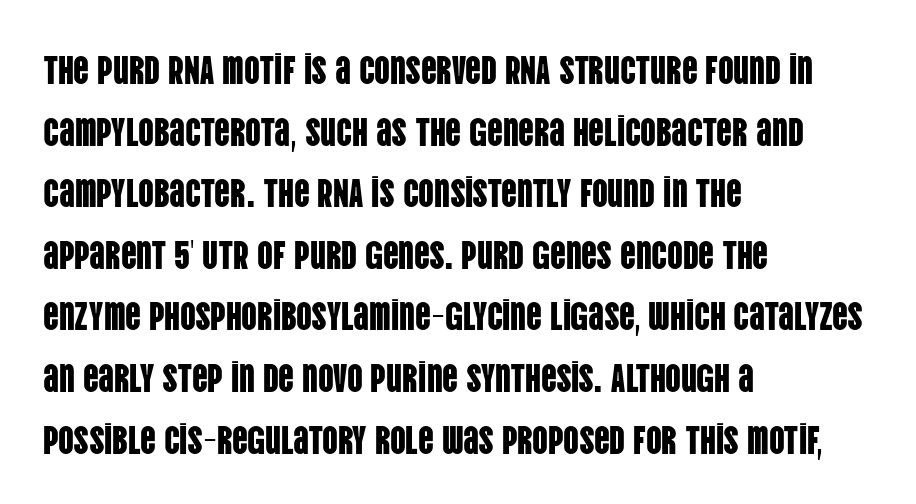
{"serif": "no", "italic": "no", "width": "condensed", "stroke_contrast": "low", "x_height": "large", "monospaced": "no", "underline": "no", "align": "left", "line_spacing": "normal", "line_spacing_ratio": 1.58, "letter_spacing": "normal", "letter_spacing_em": 0.0, "glyph_px": 39}
